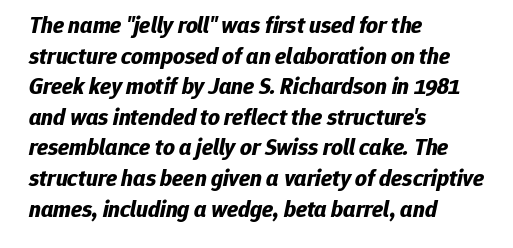
Q: Is the text bold? A: Yes.
Q: Is the text italic (slanted)? A: Yes, it leans right by about 12 degrees.
Q: Is the text underlined? A: No.
Q: How is the paragraph aligned? A: Left-aligned.
Q: Is the spacing between letters normal or unusually wide? A: Normal.
Q: Is the spacing between lines tight, normal or loose? A: Normal.
